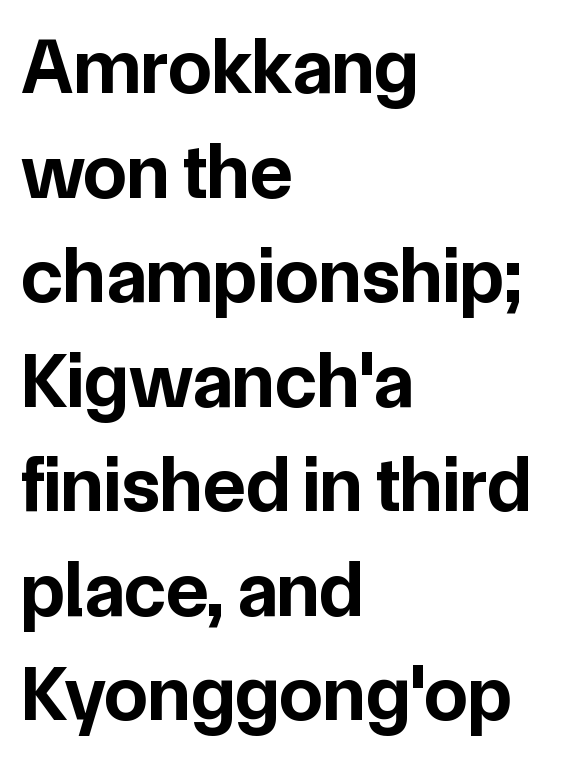
Q: Is the text bold? A: Yes.
Q: Is the text italic (slanted)? A: No, it is upright.
Q: Is the typeface a serif or a sans-serif typeface? A: Sans-serif.
Q: Is the text underlined? A: No.
Q: How is the paragraph aligned? A: Left-aligned.
Q: Is the spacing between letters normal or unusually wide? A: Normal.
Q: Is the spacing between lines tight, normal or loose? A: Normal.
Q: Width (condensed, normal, or wide)? A: Normal.
Q: Stroke contrast? A: Low.
Q: x-height? A: Medium.
Q: Monospaced? A: No.
